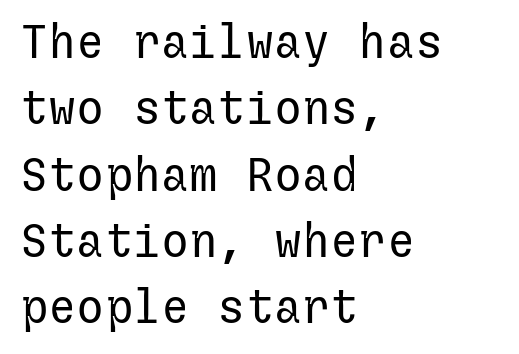
Nothing unusual about the tracking: characters are spaced as the font intends. Ascenders rise straight up at ninety degrees. The type family on display is of the sans-serif kind. Think standard paragraph weight, or any step lighter than that.
